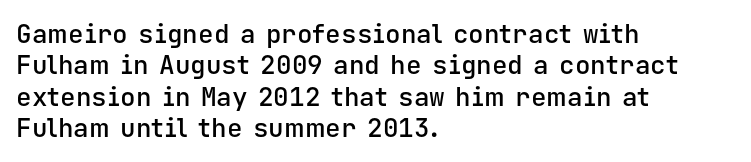
Q: Is the text bold? A: Semi-bold.
Q: Is the text italic (slanted)? A: No, it is upright.
Q: Is the text underlined? A: No.
Q: How is the paragraph aligned? A: Left-aligned.
Q: Is the spacing between letters normal or unusually wide? A: Normal.
